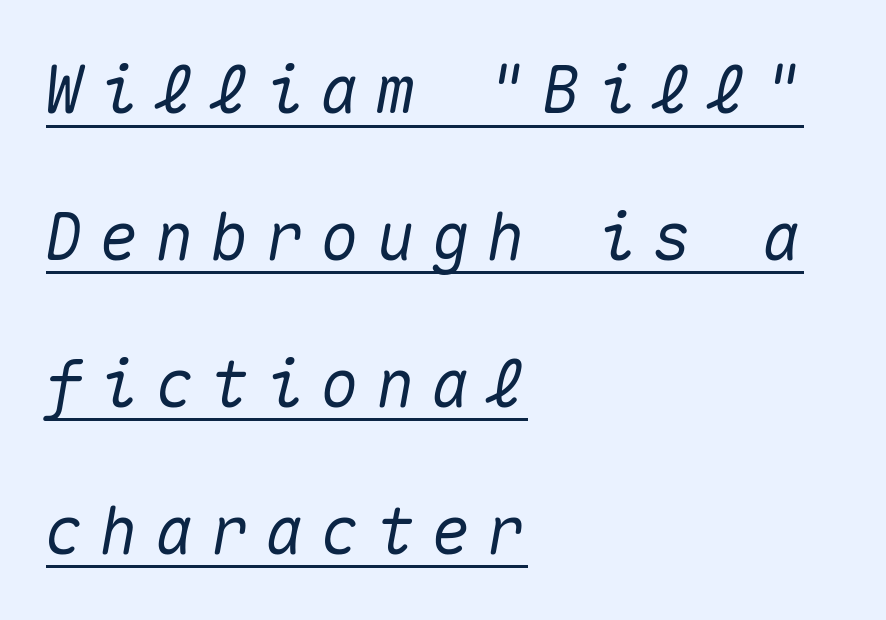
The image shows 65 px text type, italic (leaning right), monospaced; set left-aligned, loose line spacing (2.26x), unusually wide letter spacing (+0.25 em), underlined; medium stroke contrast and a medium x-height.
